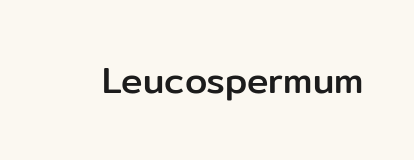
The image shows 36 px sans-serif type, upright; set normal letter spacing, not underlined; low stroke contrast and a medium x-height.
